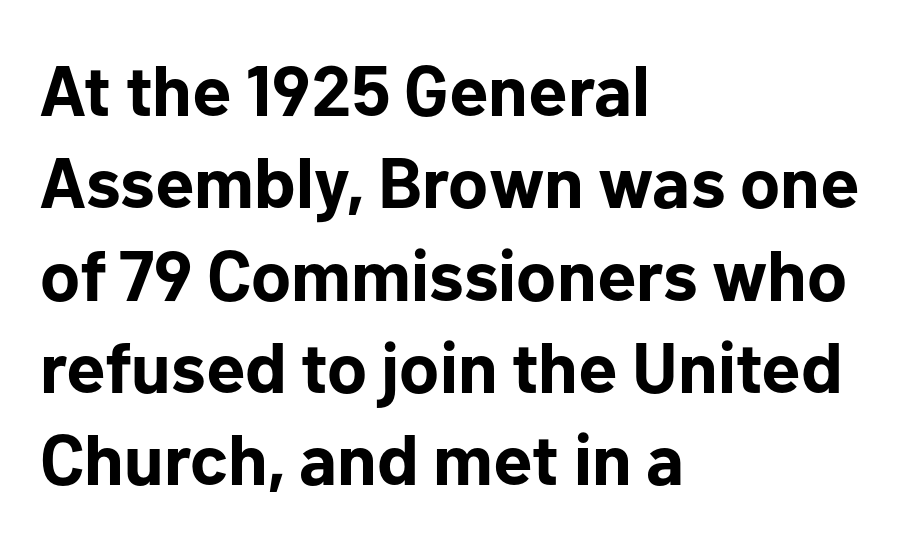
The strokes are fattened all the way to bold. Is this a fixed-width face? No — the glyphs have proportional, varying widths. Italic: no, the glyphs are upright roman. In CSS terms this would be text-align: left. These lines sit exactly where default settings would place them.
